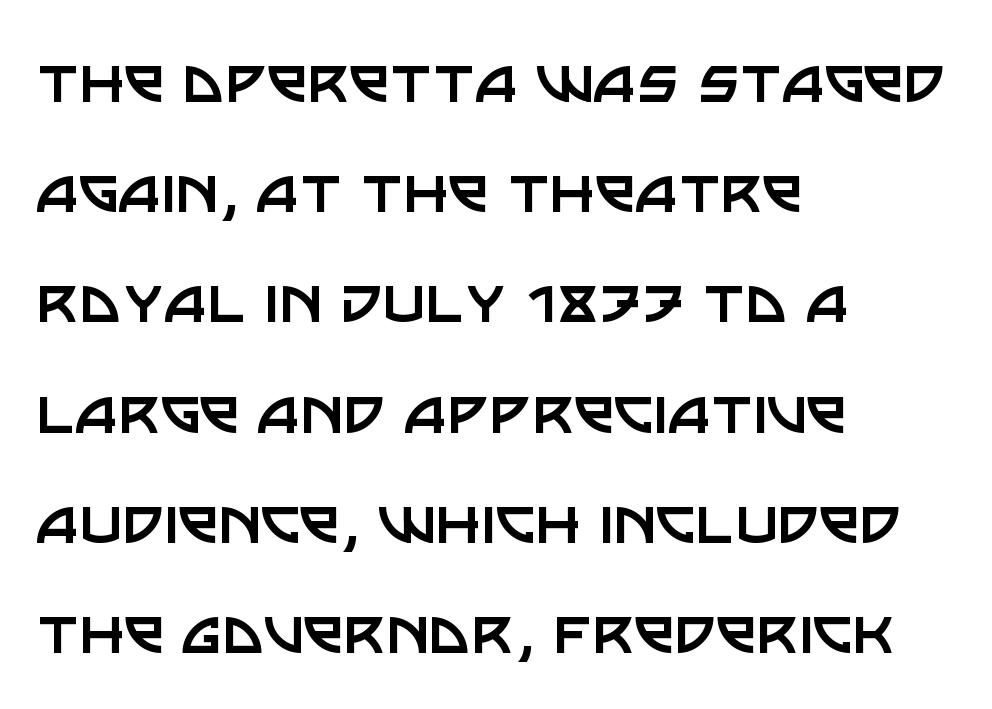
Vertical strokes here are truly vertical. Characters follow at the spacing the type designer built in. Alignment: flush left. A typesetter would call this leading conventional body-copy spacing.
